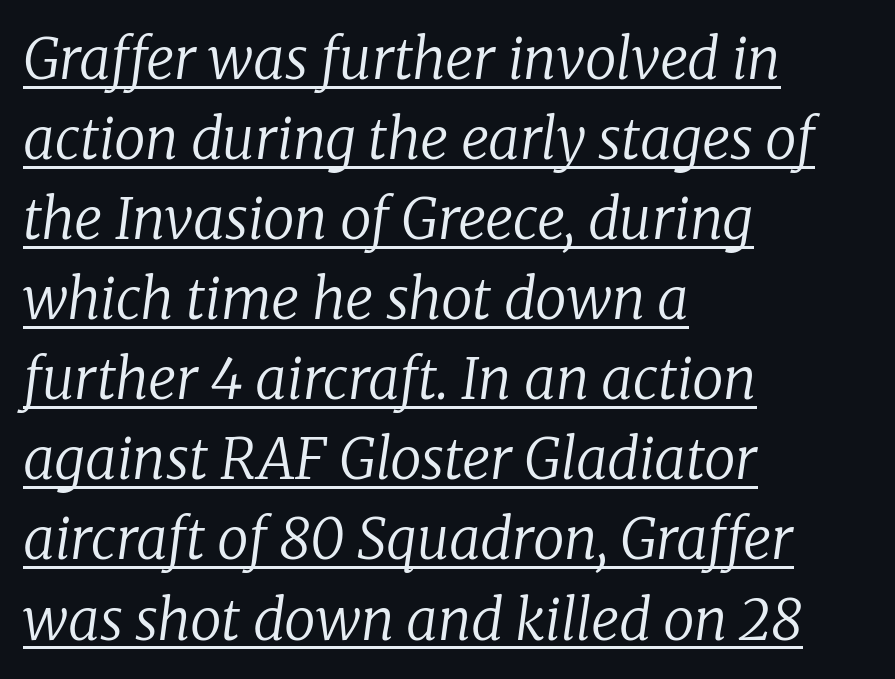
Q: Is the text bold? A: No.
Q: Is the text italic (slanted)? A: Yes, it leans right by about 8 degrees.
Q: Is the typeface a serif or a sans-serif typeface? A: Serif.
Q: Is the text underlined? A: Yes.
Q: How is the paragraph aligned? A: Left-aligned.
Q: Is the spacing between letters normal or unusually wide? A: Normal.
Q: Is the spacing between lines tight, normal or loose? A: Normal.
Q: Width (condensed, normal, or wide)? A: Normal.
Q: Stroke contrast? A: Low.
Q: x-height? A: Medium.
Q: Monospaced? A: No.
